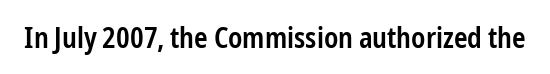
Check where the strokes stop: nothing finishes them off — pure sans. Standard letterfit; no display-style spreading of the glyphs. Tall strokes in this sample are plumb rather than angled. This is the in-between weight designers call semibold or demi. Looks like regular typesetting: each glyph gets only the width it needs. The foot of each line stays bare and open.
